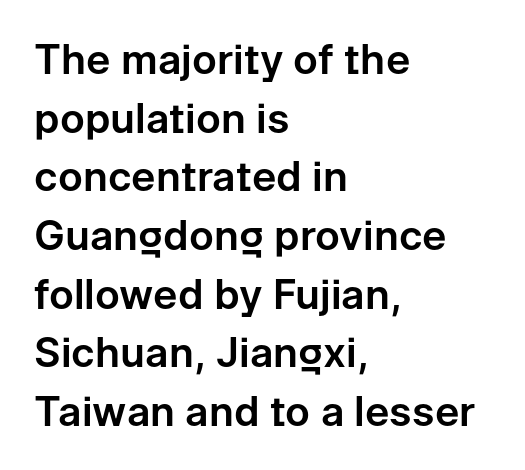
Q: Is the text italic (slanted)? A: No, it is upright.
Q: Is the typeface a serif or a sans-serif typeface? A: Sans-serif.
Q: Is the text underlined? A: No.
Q: How is the paragraph aligned? A: Left-aligned.
Q: Is the spacing between letters normal or unusually wide? A: Normal.
Q: Is the spacing between lines tight, normal or loose? A: Normal.
Q: Width (condensed, normal, or wide)? A: Normal.
Q: Stroke contrast? A: Low.
Q: x-height? A: Medium.
Q: Monospaced? A: No.
